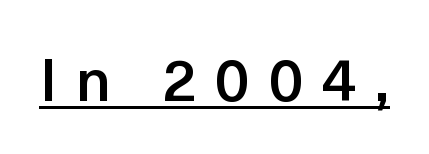
Q: Is the text bold? A: Semi-bold.
Q: Is the text italic (slanted)? A: No, it is upright.
Q: Is the typeface a serif or a sans-serif typeface? A: Sans-serif.
Q: Is the text underlined? A: Yes.
Q: Is the spacing between letters normal or unusually wide? A: Unusually wide.
Q: Width (condensed, normal, or wide)? A: Normal.
Q: x-height? A: Medium.
Q: Monospaced? A: No.
